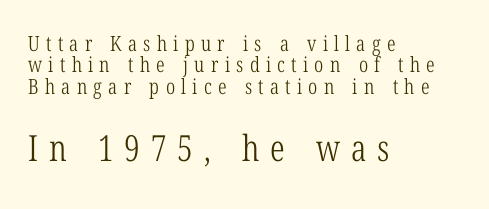
{"serif": "yes", "italic": "no", "bold": "no", "weight": "light", "width": "condensed", "stroke_contrast": "low", "x_height": "medium", "monospaced": "no", "underline": "no", "align": "left", "line_spacing": "tight", "line_spacing_ratio": 1.02, "letter_spacing": "wide", "letter_spacing_em": 0.3, "larger_block": "second", "size_ratio": 1.71, "glyph_px": 36}
